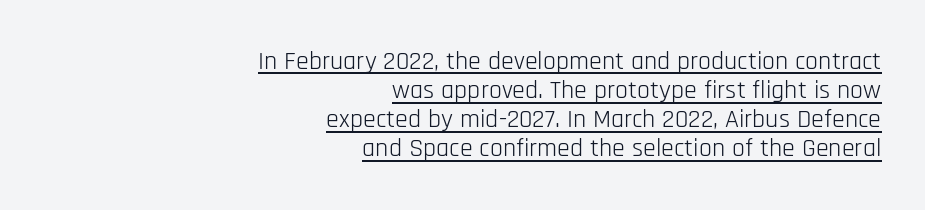
The image shows 26 px text type, upright; set right-aligned, tight line spacing (1.12x), normal letter spacing, underlined.
